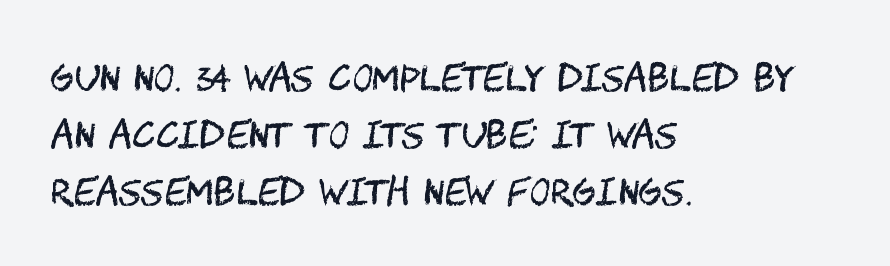
{"serif": "no", "italic": "no", "bold": "no", "weight": "regular", "width": "condensed", "stroke_contrast": "medium", "x_height": "large", "underline": "no", "align": "left", "line_spacing": "normal", "line_spacing_ratio": 1.58, "letter_spacing": "normal", "letter_spacing_em": 0.0, "glyph_px": 36}
